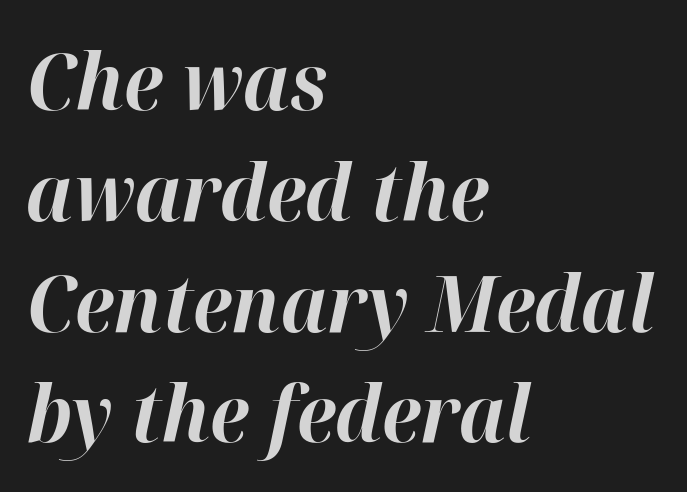
The rendering anchors every line to the left-hand side. The rendering applies a slant to the glyphs. The face used here is proportionally spaced, like ordinary book or web type. This block has exactly the height ordinary leading produces. Check under the words: just untouched page.
